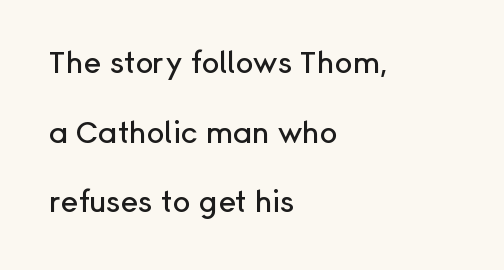
{"serif": "no", "italic": "no", "width": "normal", "stroke_contrast": "low", "x_height": "medium", "monospaced": "no", "underline": "no", "align": "left", "line_spacing": "loose", "line_spacing_ratio": 2.32, "letter_spacing": "normal", "letter_spacing_em": 0.0, "glyph_px": 30}
